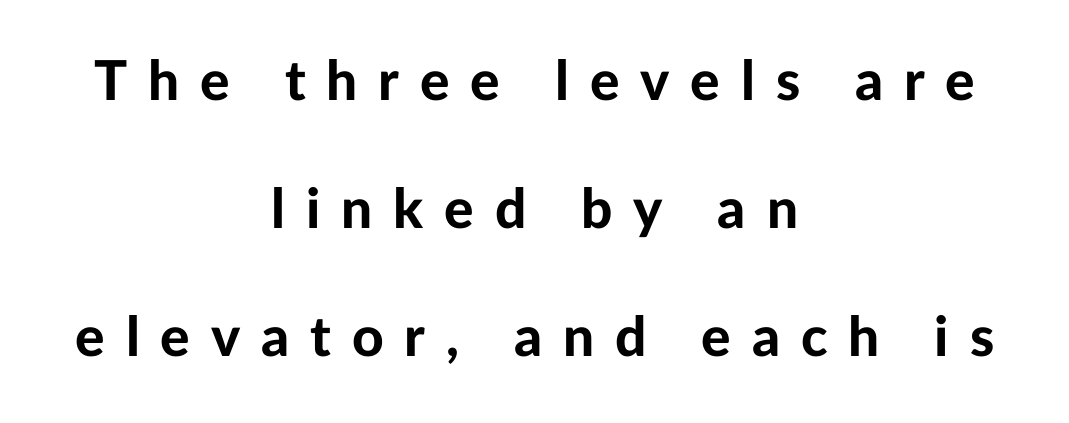
Q: Is the text bold? A: Yes.
Q: Is the text italic (slanted)? A: No, it is upright.
Q: Is the typeface a serif or a sans-serif typeface? A: Sans-serif.
Q: Is the text underlined? A: No.
Q: How is the paragraph aligned? A: Centered.
Q: Is the spacing between letters normal or unusually wide? A: Unusually wide.
Q: Is the spacing between lines tight, normal or loose? A: Loose.
Q: Width (condensed, normal, or wide)? A: Normal.
Q: Stroke contrast? A: Low.
Q: x-height? A: Medium.
Q: Monospaced? A: No.
